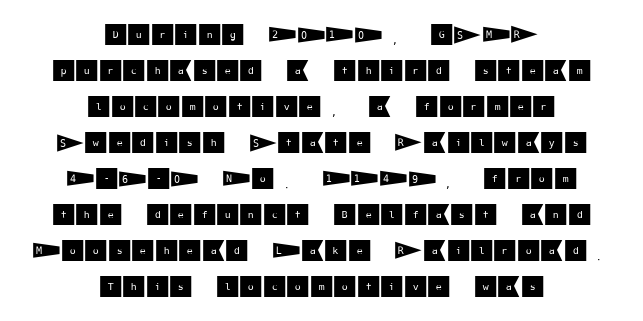
The rendering keeps characters at their native spacing. Each new line begins a customary step beneath the previous one. The type sits square on the baseline with zero lean. A bare baseline throughout the passage.
